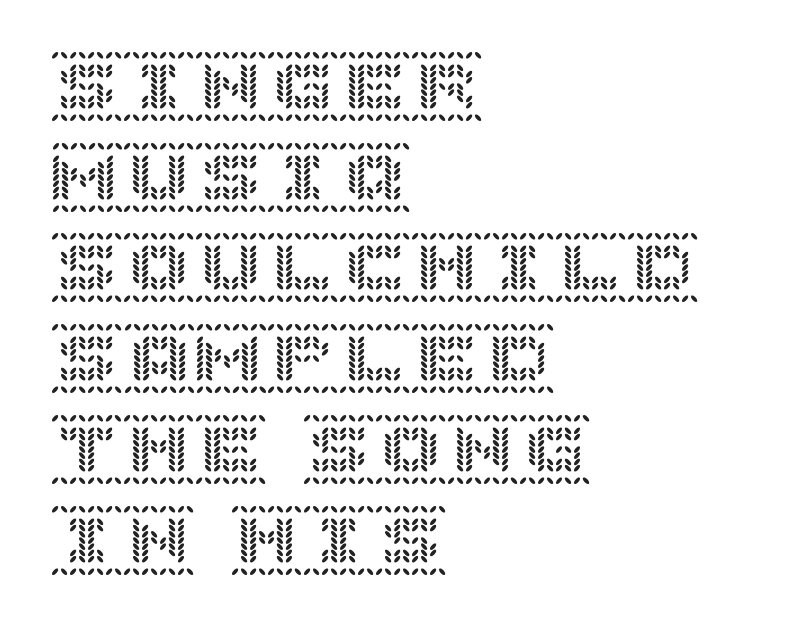
The image shows 72 px text type, upright; set left-aligned, normal line spacing (1.26x), normal letter spacing, not underlined; a large x-height.
